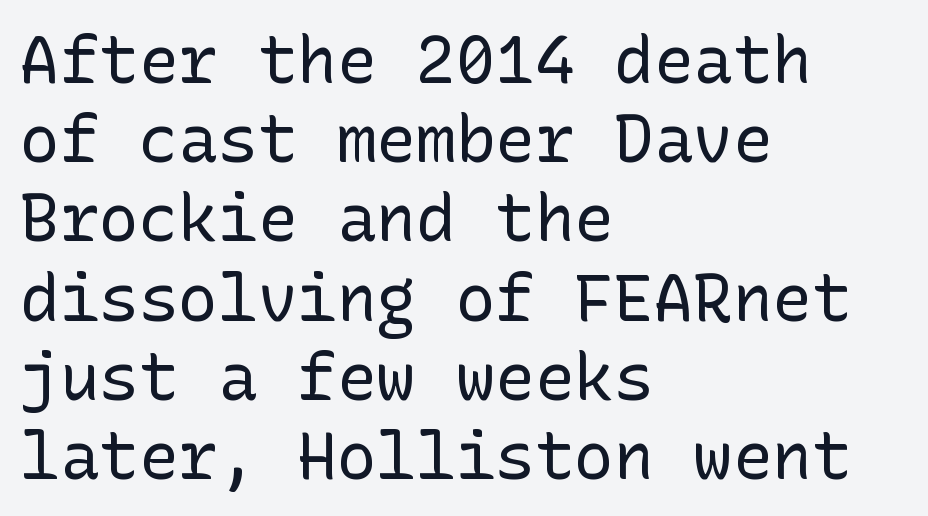
Compared with a typical body face, this is equally light or lighter still. The designer went with a sans here, leaving each stem footless. The space directly below the letters is spotless. The compositor pushed each line to the left boundary. You could call the tracking neutral — neither tight nor loose.
